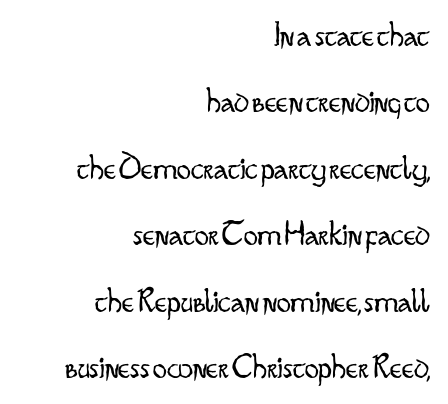
{"serif": "no", "italic": "no", "bold": "no", "weight": "light", "width": "condensed", "stroke_contrast": "low", "x_height": "small", "monospaced": "no", "underline": "no", "align": "right", "line_spacing": "loose", "line_spacing_ratio": 1.9, "letter_spacing": "normal", "letter_spacing_em": 0.0, "glyph_px": 35}
